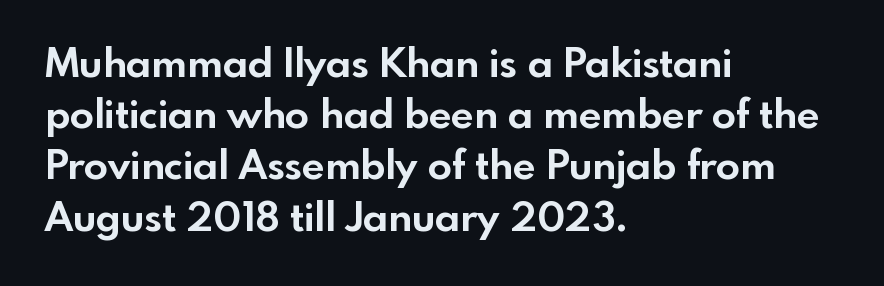
Q: Is the text bold? A: Yes.
Q: Is the text italic (slanted)? A: No, it is upright.
Q: Is the typeface a serif or a sans-serif typeface? A: Sans-serif.
Q: Is the text underlined? A: No.
Q: How is the paragraph aligned? A: Left-aligned.
Q: Is the spacing between letters normal or unusually wide? A: Normal.
Q: Is the spacing between lines tight, normal or loose? A: Normal.
Q: Width (condensed, normal, or wide)? A: Normal.
Q: x-height? A: Small.
Q: Monospaced? A: No.
